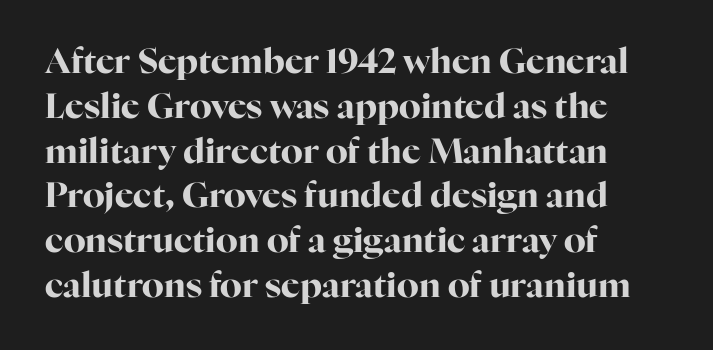
{"serif": "yes", "italic": "no", "bold": "yes", "weight": "bold", "width": "normal", "stroke_contrast": "high", "x_height": "medium", "monospaced": "no", "underline": "no", "align": "left", "line_spacing": "normal", "line_spacing_ratio": 1.28, "letter_spacing": "normal", "letter_spacing_em": 0.0, "glyph_px": 35}
